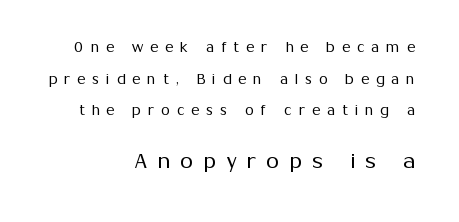
{"italic": "no", "bold": "no", "underline": "no", "align": "right", "line_spacing": "loose", "line_spacing_ratio": 2.26, "letter_spacing": "wide", "letter_spacing_em": 0.49, "larger_block": "second", "size_ratio": 1.5, "glyph_px": 21}
